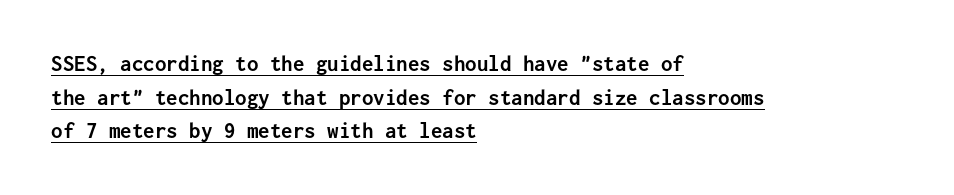
{"italic": "no", "bold": "yes", "underline": "yes", "align": "left", "line_spacing": "normal", "line_spacing_ratio": 1.46, "letter_spacing": "normal", "letter_spacing_em": 0.0, "glyph_px": 23}
